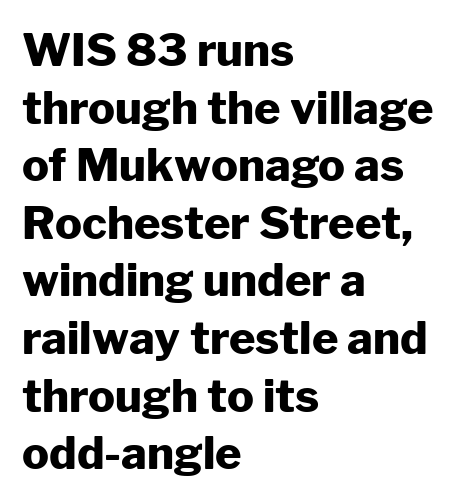
Q: Is the text bold? A: Yes.
Q: Is the text italic (slanted)? A: No, it is upright.
Q: Is the typeface a serif or a sans-serif typeface? A: Sans-serif.
Q: Is the text underlined? A: No.
Q: How is the paragraph aligned? A: Left-aligned.
Q: Is the spacing between letters normal or unusually wide? A: Normal.
Q: Is the spacing between lines tight, normal or loose? A: Normal.
Q: Width (condensed, normal, or wide)? A: Normal.
Q: Stroke contrast? A: Low.
Q: x-height? A: Medium.
Q: Monospaced? A: No.
